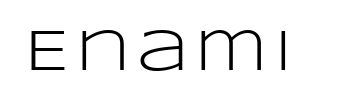
Varying glyph widths throughout — classic text-font behaviour. Look at the bottom of the vertical strokes: they stop flat, with no serifs. No word sits above an underline. No extra ink here — the face is not bold. Italic? Not at all — the glyphs are vertical.
